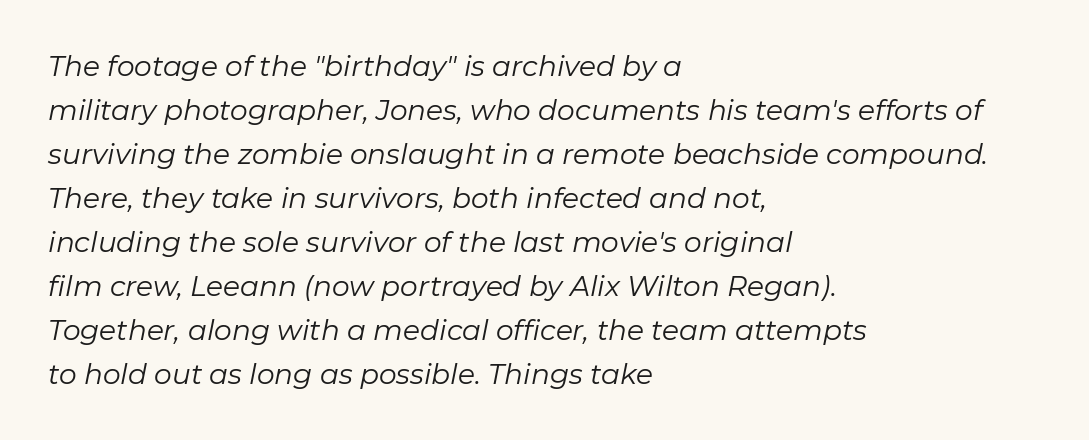
The ragged edge is on the right, which tells us the setting is flush left. Between one letter and the next there's only the usual sliver of space. Character widths vary here, with narrow letters taking less room than wide ones. Nothing heavy about these letters — not bold at all.
